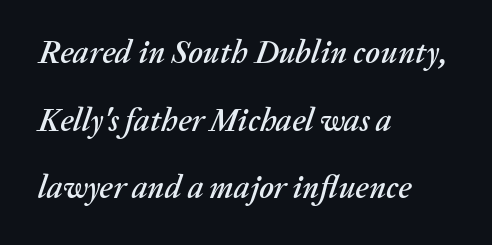
Q: Is the text italic (slanted)? A: Yes, it leans right by about 20 degrees.
Q: Is the text underlined? A: No.
Q: How is the paragraph aligned? A: Left-aligned.
Q: Is the spacing between letters normal or unusually wide? A: Normal.
Q: Is the spacing between lines tight, normal or loose? A: Loose.
Q: Width (condensed, normal, or wide)? A: Normal.
Q: Stroke contrast? A: Medium.
Q: x-height? A: Medium.
Q: Monospaced? A: No.
